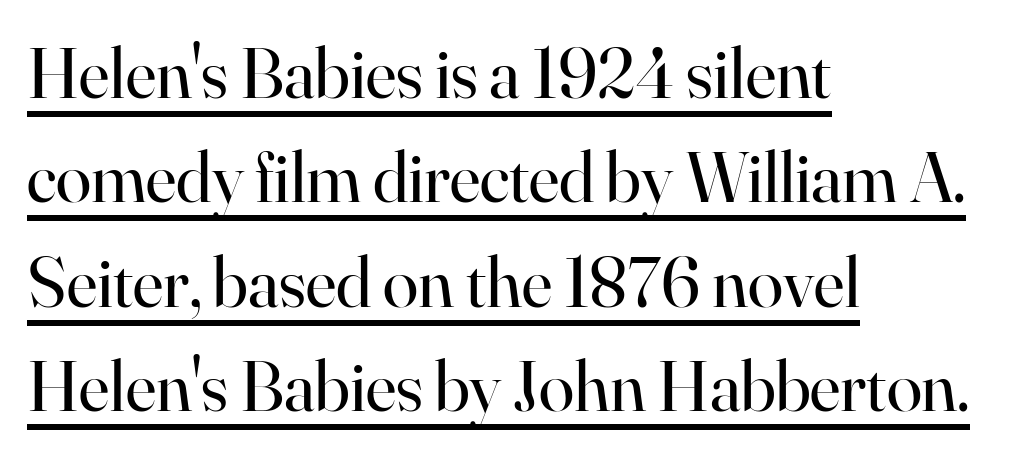
{"serif": "yes", "italic": "no", "bold": "no", "weight": "regular", "width": "normal", "stroke_contrast": "high", "x_height": "small", "monospaced": "no", "underline": "yes", "align": "left", "line_spacing": "normal", "line_spacing_ratio": 1.45, "letter_spacing": "normal", "letter_spacing_em": 0.0, "glyph_px": 72}
